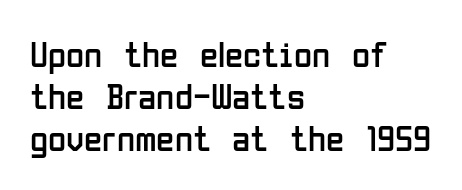
{"serif": "no", "italic": "no", "bold": "no", "weight": "regular", "width": "condensed", "stroke_contrast": "low", "x_height": "medium", "monospaced": "no", "underline": "no", "align": "left", "line_spacing": "tight", "line_spacing_ratio": 1.14, "letter_spacing": "normal", "letter_spacing_em": 0.0, "glyph_px": 37}
